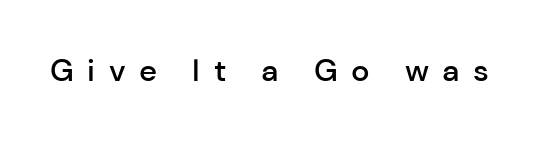
Clear beneath every line of the passage. Observe the absence of serifs on each vertical stroke in this sample. The letters advance in unequal steps, a hallmark of proportional type. Tracking here is generous; glyphs stand well apart from one another. A semibold gives these letters moderate extra thickness, short of bold. This is roman type, the default non-slanted kind.
